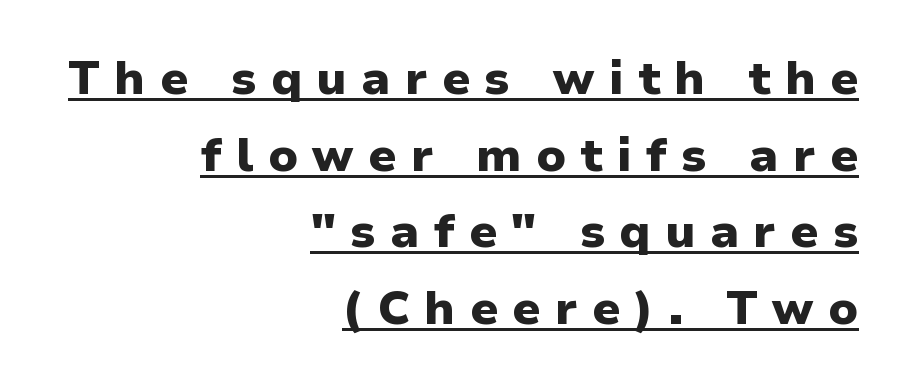
The image shows 47 px heavy sans-serif type, upright; set right-aligned, normal line spacing (1.63x), unusually wide letter spacing (+0.31 em), underlined; low stroke contrast and a medium x-height.
